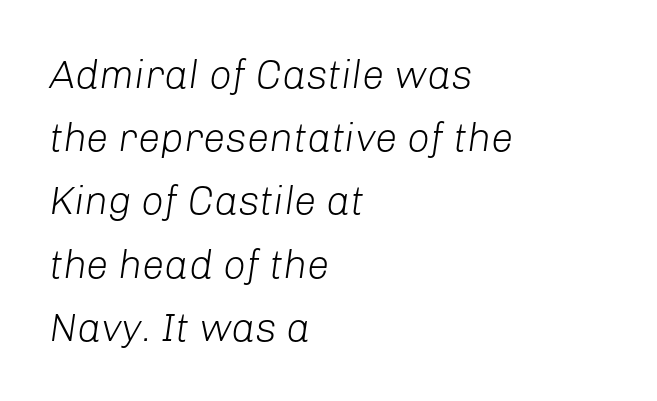
Q: Is the text bold? A: No.
Q: Is the text italic (slanted)? A: Yes, it leans right by about 8 degrees.
Q: Is the text underlined? A: No.
Q: How is the paragraph aligned? A: Left-aligned.
Q: Is the spacing between letters normal or unusually wide? A: Normal.
Q: Is the spacing between lines tight, normal or loose? A: Normal.
Q: Width (condensed, normal, or wide)? A: Normal.
Q: Stroke contrast? A: Low.
Q: x-height? A: Medium.
Q: Monospaced? A: No.
